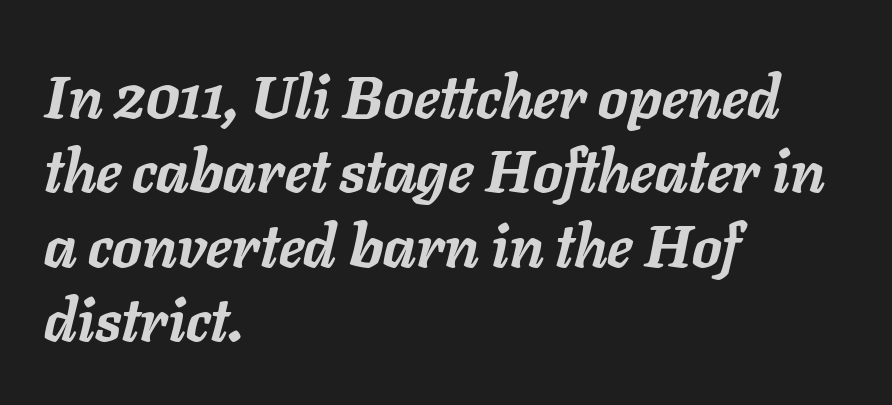
{"italic": "yes", "lean": "right", "slant_degrees": 11, "bold": "yes", "weight": "semibold", "width": "normal", "stroke_contrast": "low", "x_height": "medium", "monospaced": "no", "underline": "no", "align": "left", "line_spacing": "normal", "line_spacing_ratio": 1.26, "letter_spacing": "normal", "letter_spacing_em": 0.0, "glyph_px": 59}
